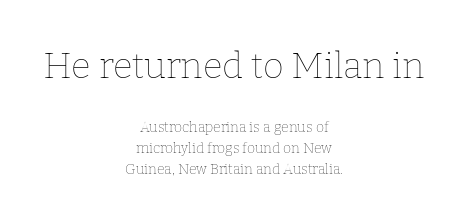
Neither beginnings nor endings align; midpoints do. Bold? No — there's no thickening of the strokes. Honestly, the row spacing looks completely unremarkable. This sample uses an upright cut, with every glyph sitting square on the baseline. The horizontal fit of the characters is conventional and even.
